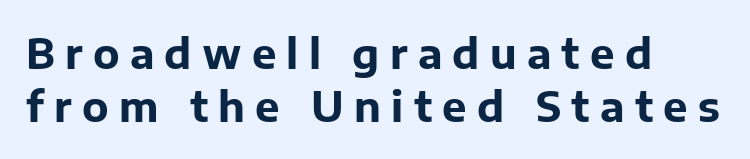
Whoever set this chose a conventional vertical rhythm. Think of a printed novel: that variable character pitch is what you see here. The typography opts for an upright posture over an oblique one. The letters are bold, with thick, heavy strokes. Left-aligned paragraph, ragged on the right. Between one letter and the next there's a generous, obvious gap.
